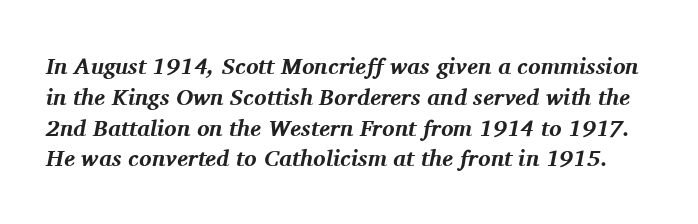
How heavy is the stroke? Heavy — this is a bold. Nobody touched the tracking dial on this one. Unmarked baselines from the first word to the last. This block has exactly the height ordinary leading produces. Every character sits at an angle, as italics do.
